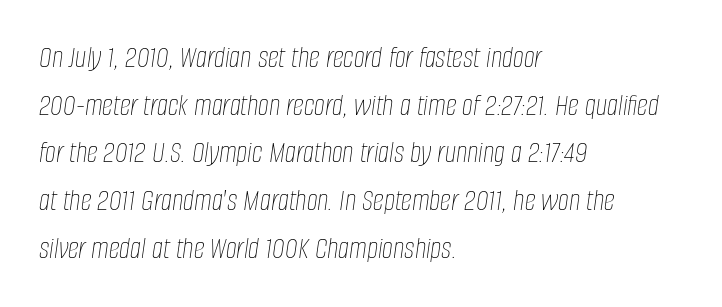
Q: Is the text bold? A: No.
Q: Is the text italic (slanted)? A: Yes, it leans right by about 8 degrees.
Q: Is the text underlined? A: No.
Q: How is the paragraph aligned? A: Left-aligned.
Q: Is the spacing between letters normal or unusually wide? A: Normal.
Q: Is the spacing between lines tight, normal or loose? A: Normal.
Q: Width (condensed, normal, or wide)? A: Condensed.
Q: Stroke contrast? A: Low.
Q: x-height? A: Large.
Q: Monospaced? A: No.
